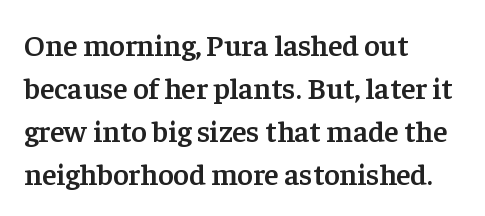
The image shows 30 px semibold serif type, upright; set left-aligned, normal line spacing (1.43x), normal letter spacing, not underlined; low stroke contrast and a medium x-height.
